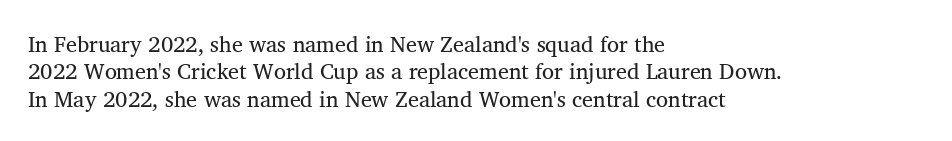
Q: Is the text bold? A: No.
Q: Is the text underlined? A: No.
Q: How is the paragraph aligned? A: Left-aligned.
Q: Is the spacing between letters normal or unusually wide? A: Normal.
